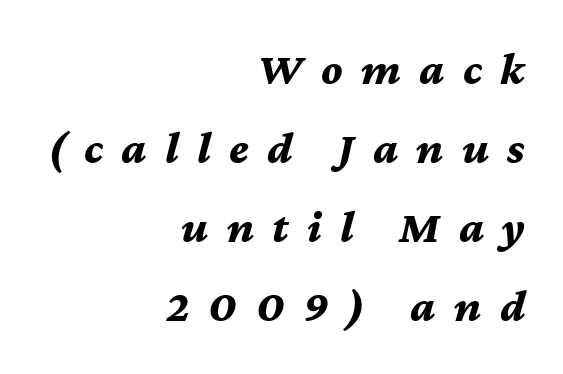
Proportional: the letters do not fall into vertical columns. Heavy-handed strokes throughout: this text is bold. The horizontal fit of the characters is loose and conspicuously gappy. The foot of each line stays bare and open. Would a proofreader flag this as italicized? Yes. Alignment: flush right.
